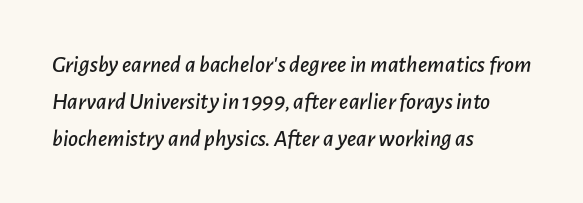
{"italic": "yes", "lean": "right", "slant_degrees": 7, "underline": "no", "align": "left", "line_spacing": "normal", "line_spacing_ratio": 1.54, "letter_spacing": "normal", "letter_spacing_em": 0.0, "glyph_px": 24}
